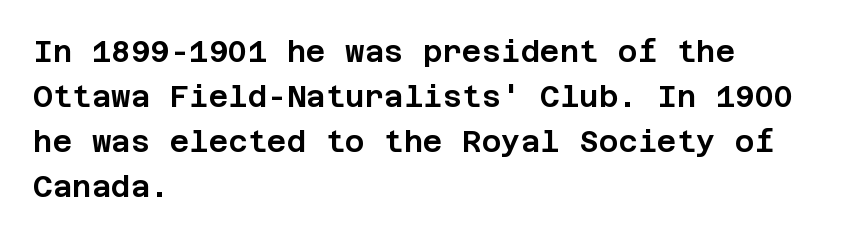
Words float on clear page, feet unadorned. The ragged edge is on the right, which tells us the setting is flush left. Characters remain perfectly vertical along every line. The gaps between neighbouring characters are ordinary and unremarkable.
